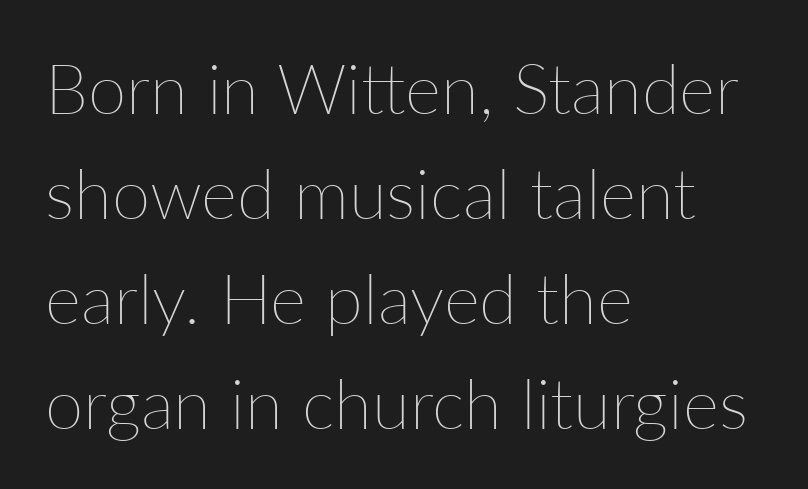
Q: Is the text bold? A: No.
Q: Is the text italic (slanted)? A: No, it is upright.
Q: Is the text underlined? A: No.
Q: How is the paragraph aligned? A: Left-aligned.
Q: Is the spacing between letters normal or unusually wide? A: Normal.
Q: Is the spacing between lines tight, normal or loose? A: Normal.
Q: Width (condensed, normal, or wide)? A: Normal.
Q: Stroke contrast? A: Low.
Q: x-height? A: Medium.
Q: Monospaced? A: No.
